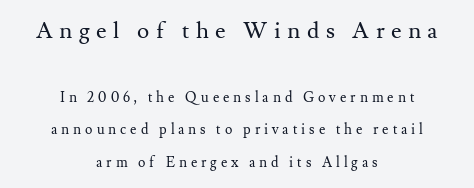
Q: Is the text bold? A: No.
Q: Is the text italic (slanted)? A: No, it is upright.
Q: Is the text underlined? A: No.
Q: How is the paragraph aligned? A: Centered.
Q: Is the spacing between letters normal or unusually wide? A: Unusually wide.
Q: Is the spacing between lines tight, normal or loose? A: Loose.
Q: Which block of text is set in a larger size, the first (top) or the second (bottom)? A: The first (top) one.
